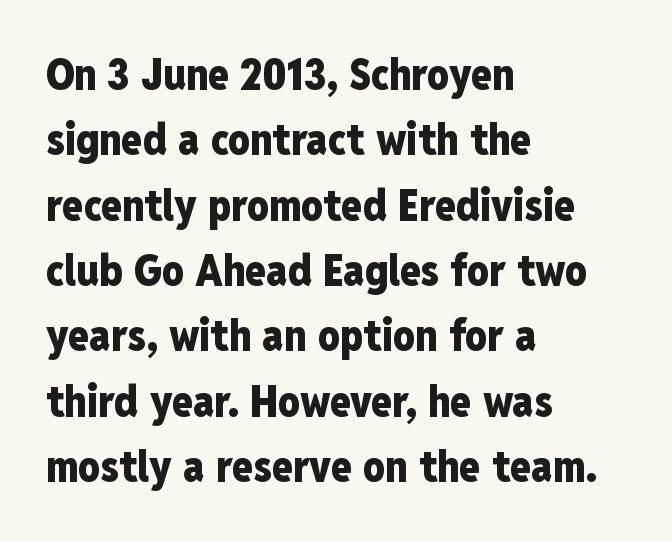
{"serif": "no", "italic": "no", "bold": "yes", "weight": "heavy", "width": "condensed", "stroke_contrast": "low", "x_height": "medium", "monospaced": "no", "underline": "no", "align": "left", "line_spacing": "normal", "line_spacing_ratio": 1.52, "letter_spacing": "normal", "letter_spacing_em": 0.0, "glyph_px": 43}
